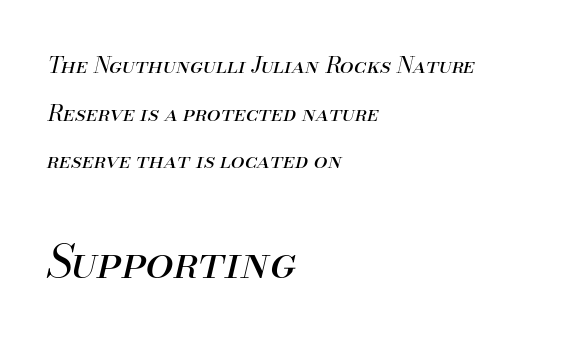
The image shows 45 px regular-weight type, italic (leaning right); set left-aligned, loose line spacing (2.17x), normal letter spacing, not underlined; the second (bottom) block is 2.05x larger; medium stroke contrast and a small x-height.
